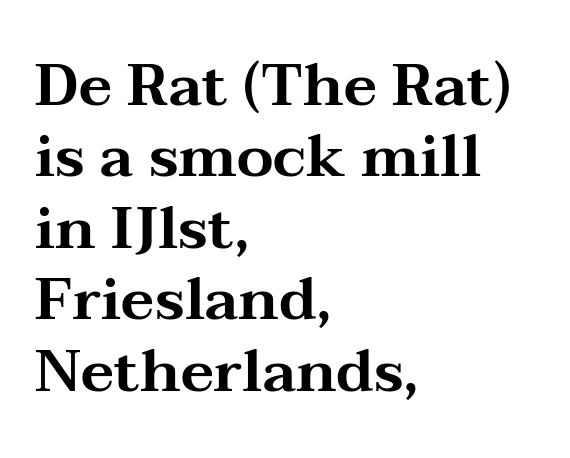
Q: Is the text italic (slanted)? A: No, it is upright.
Q: Is the typeface a serif or a sans-serif typeface? A: Serif.
Q: Is the text underlined? A: No.
Q: How is the paragraph aligned? A: Left-aligned.
Q: Is the spacing between letters normal or unusually wide? A: Normal.
Q: Width (condensed, normal, or wide)? A: Wide.
Q: Stroke contrast? A: Medium.
Q: x-height? A: Medium.
Q: Monospaced? A: No.
